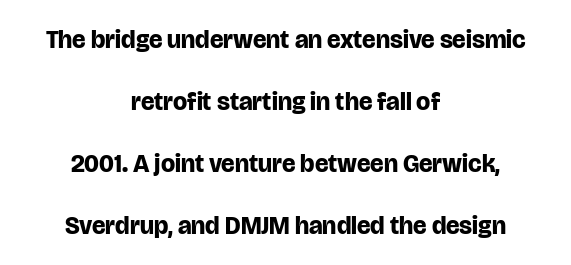
{"italic": "no", "bold": "yes", "underline": "no", "align": "center", "line_spacing": "loose", "line_spacing_ratio": 2.48, "letter_spacing": "normal", "letter_spacing_em": 0.0, "glyph_px": 25}
